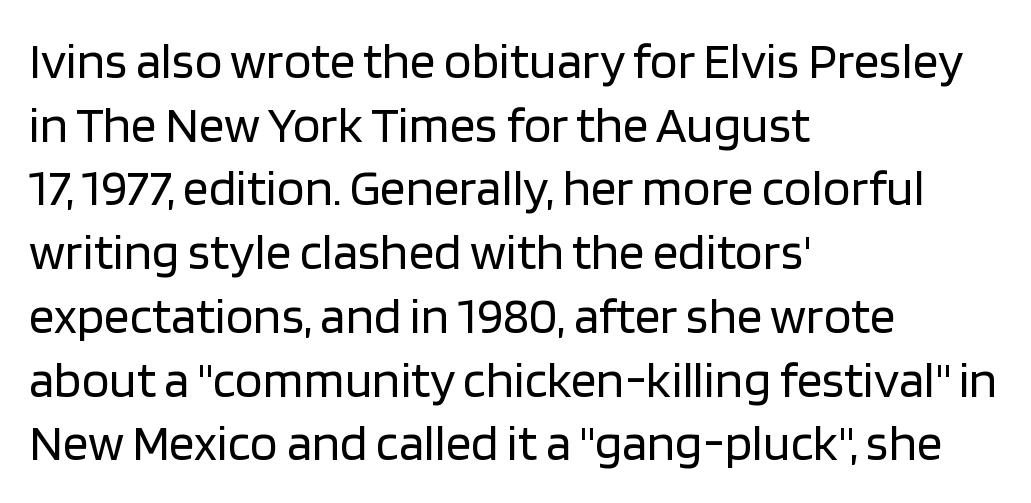
Does the lettering tilt? It doesn't — this is upright. You could not count columns in this text — the font is proportionally spaced. Bare-footed words on every line. One glance says typical: line gaps are just what's usual. Type style note: lacks serifs. Is the letter spacing exaggerated? No — it looks like the ordinary default.
